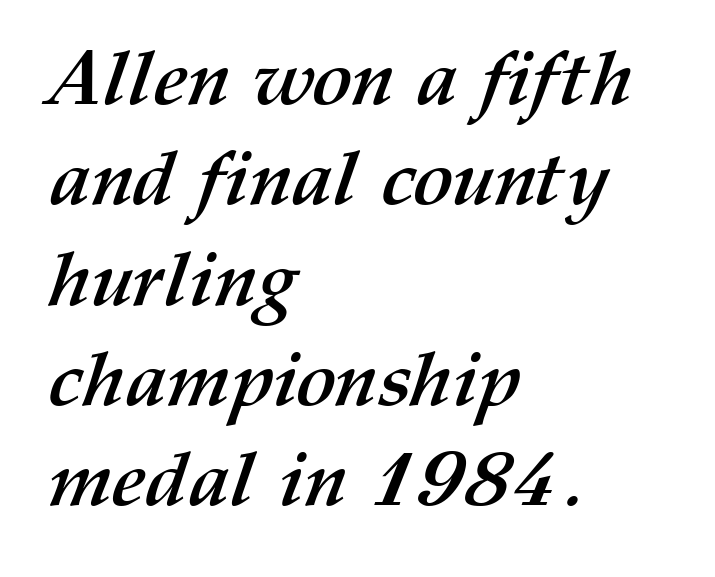
The image shows 76 px semibold type; set left-aligned, normal line spacing (1.32x), normal letter spacing, not underlined; medium stroke contrast and a medium x-height.
